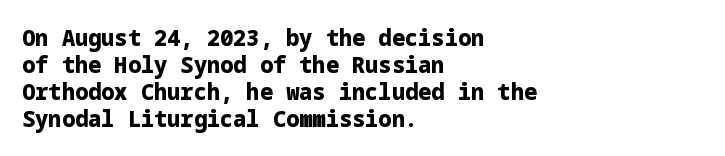
The image shows 22 px bold type, upright; set left-aligned, line spacing 1.22x, normal letter spacing, not underlined.
